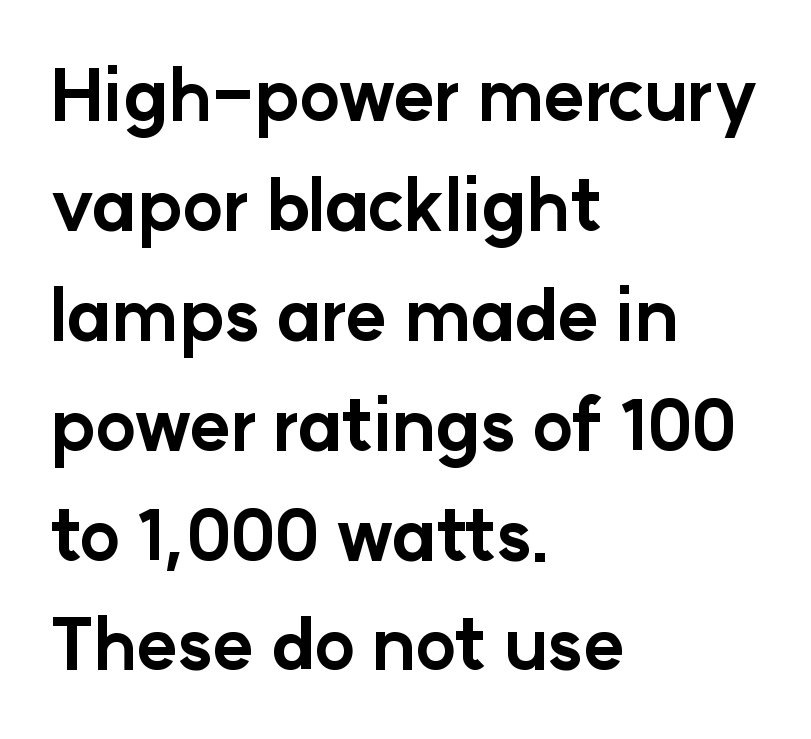
Short note: letters normally spaced. The letters carry no serifs — their stems end cleanly without finishing strokes. Does the lettering tilt? It doesn't — this is upright. Looks like regular typesetting: each glyph gets only the width it needs. The rendering uses a moderate line-height, typical for paragraphs. Typesetter's note: full bold, strokes at maximum text heaviness.
